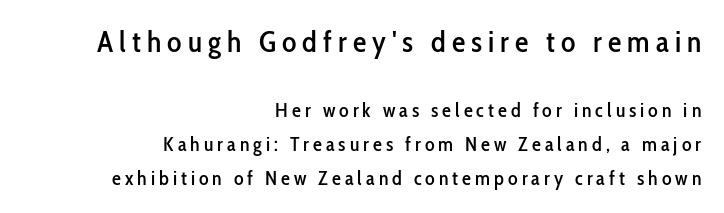
Evenly set lines give the paragraph a standard silhouette. The letters are spread apart with noticeably loose tracking. The characters display no serif detailing; their extremities are plain. Think of a printed novel: that variable character pitch is what you see here.
